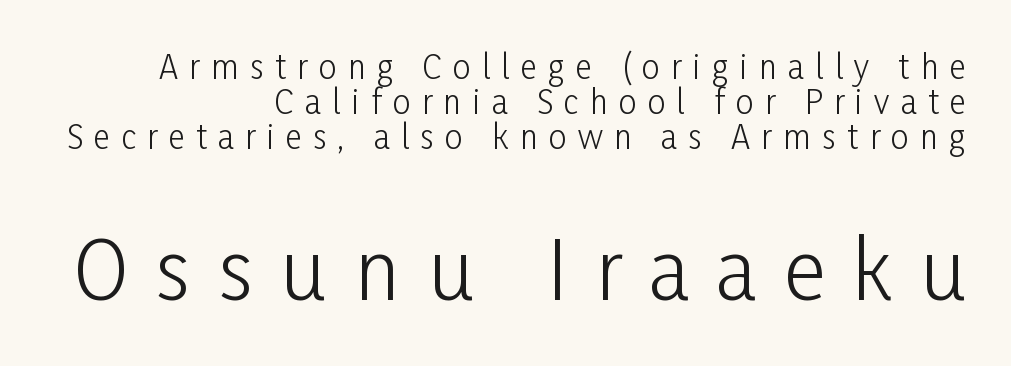
Q: Is the text bold? A: No.
Q: Is the text italic (slanted)? A: No, it is upright.
Q: Is the typeface a serif or a sans-serif typeface? A: Sans-serif.
Q: Is the text underlined? A: No.
Q: How is the paragraph aligned? A: Right-aligned.
Q: Is the spacing between letters normal or unusually wide? A: Unusually wide.
Q: Is the spacing between lines tight, normal or loose? A: Tight.
Q: Which block of text is set in a larger size, the first (top) or the second (bottom)? A: The second (bottom) one.
Q: Width (condensed, normal, or wide)? A: Condensed.
Q: Stroke contrast? A: Low.
Q: x-height? A: Medium.
Q: Monospaced? A: No.
